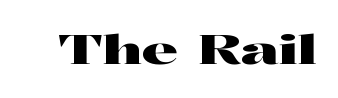
Posture: straight, roman, zero tilt. The horizontal fit of the characters is conventional and even. Quick note: underline off. Varying glyph widths throughout — classic text-font behaviour. Yep, those are serifs on the letters.
